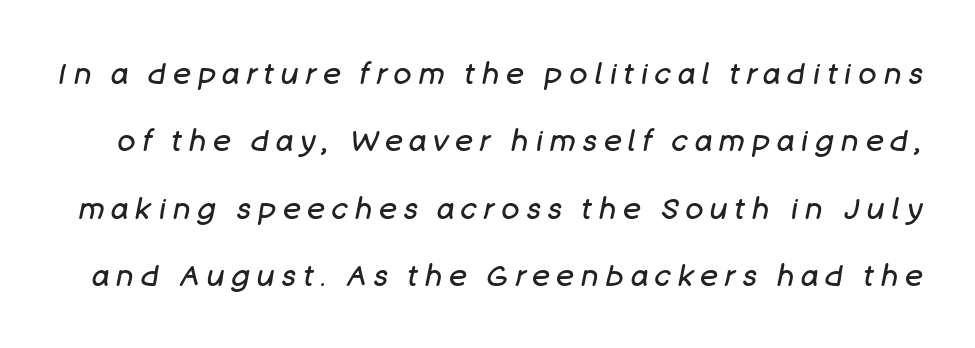
Q: Is the text bold? A: No.
Q: Is the text italic (slanted)? A: Yes, it leans right by about 11 degrees.
Q: Is the text underlined? A: No.
Q: Is the spacing between letters normal or unusually wide? A: Unusually wide.
Q: Is the spacing between lines tight, normal or loose? A: Loose.
Q: Width (condensed, normal, or wide)? A: Normal.
Q: Stroke contrast? A: Low.
Q: x-height? A: Large.
Q: Monospaced? A: No.
